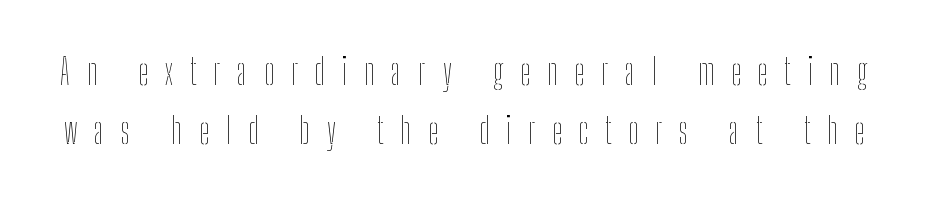
The image shows 36 px thin, condensed type, upright; set normal line spacing (1.64x), unusually wide letter spacing (+0.47 em), not underlined; low stroke contrast and a medium x-height.
